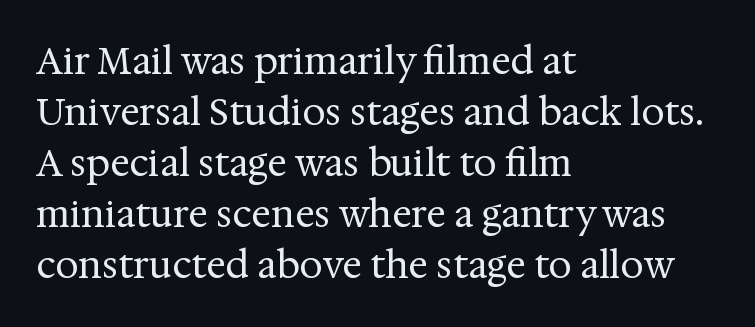
{"serif": "yes", "italic": "no", "bold": "no", "weight": "regular", "width": "normal", "stroke_contrast": "medium", "x_height": "medium", "monospaced": "no", "underline": "no", "align": "left", "line_spacing": "normal", "line_spacing_ratio": 1.38, "letter_spacing": "normal", "letter_spacing_em": 0.0, "glyph_px": 37}
